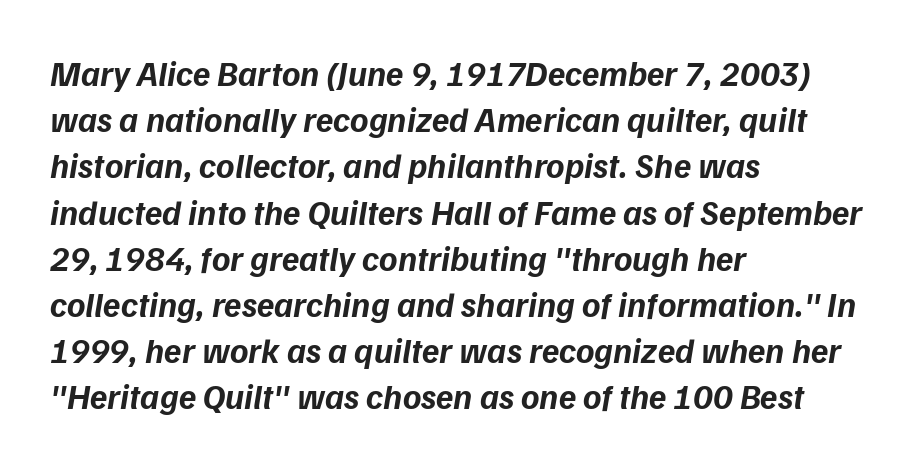
{"italic": "yes", "lean": "right", "slant_degrees": 9, "bold": "yes", "weight": "bold", "width": "normal", "stroke_contrast": "low", "x_height": "medium", "monospaced": "no", "underline": "no", "align": "left", "line_spacing": "normal", "line_spacing_ratio": 1.32, "letter_spacing": "normal", "letter_spacing_em": 0.0, "glyph_px": 35}
